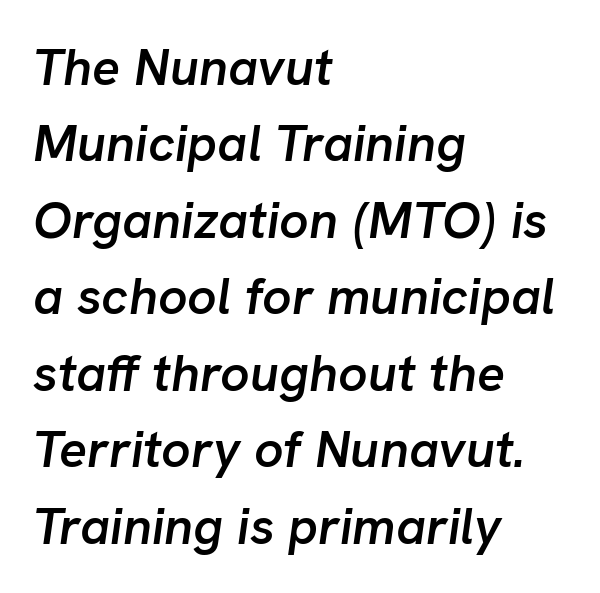
Notice the strokes are somewhat thickened but not fully heavy: this is a semibold. This sample has the flowing, uneven cadence of proportional lettering. The strip under each line holds only bare page. Does the leading feel generous? No, just average. Short note: letters normally spaced. The paragraph shown leans on its left margin.
